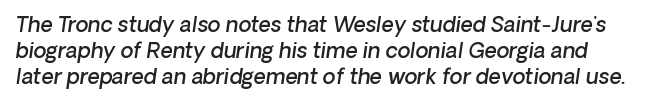
Q: Is the text bold? A: Semi-bold.
Q: Is the text underlined? A: No.
Q: Is the spacing between letters normal or unusually wide? A: Normal.
